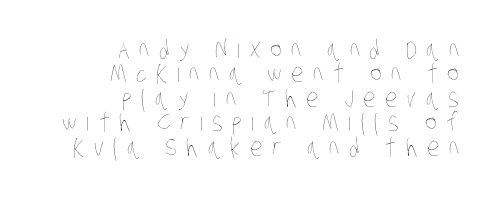
The image shows 25 px text type; set right-aligned, tight line spacing (0.98x), unusually wide letter spacing (+0.38 em), not underlined.
